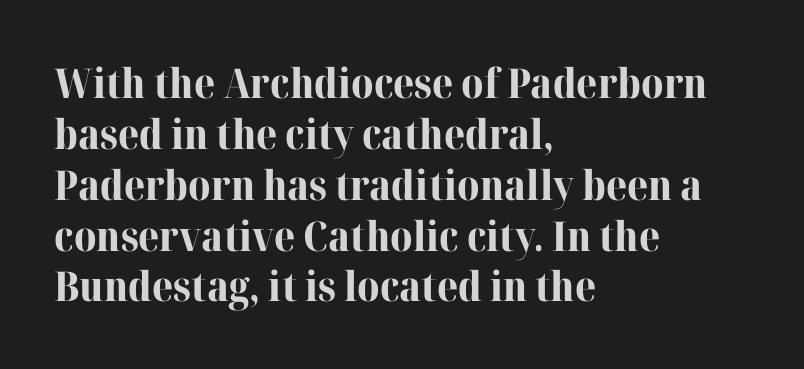
Quick note: underline off. The letters advance in unequal steps, a hallmark of proportional type. Default kerning and tracking; the words read as compact shapes. Heft: maximum for text — a bold. A roman cut, with each character standing at attention.
